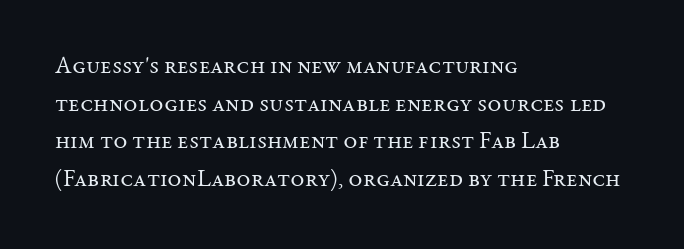
The setting favours the left margin, as ordinary paragraphs usually do. The face looks like a standard text weight, possibly lighter. Each row of text sits above clean, open space. Posture: straight, roman, zero tilt.
